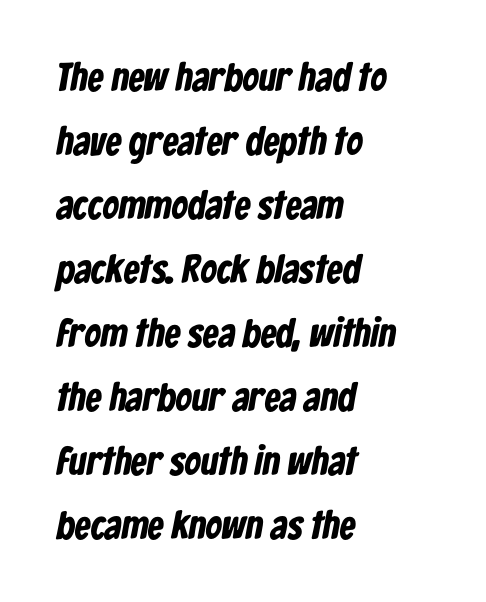
A student would call this left alignment; a typographer would say flush left, rag right. These lines are rendered in a variable-pitch font. Each new line begins a customary step beneath the previous one. Examine the stroke ends and you'll find no serifs.
